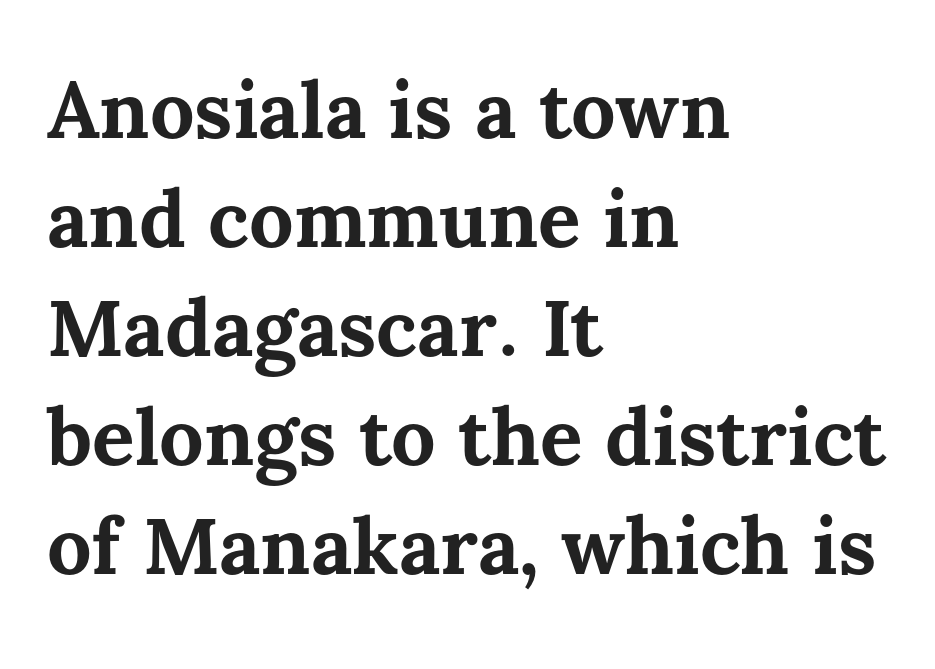
Q: Is the text bold? A: Yes.
Q: Is the text italic (slanted)? A: No, it is upright.
Q: Is the text underlined? A: No.
Q: How is the paragraph aligned? A: Left-aligned.
Q: Is the spacing between letters normal or unusually wide? A: Normal.
Q: Is the spacing between lines tight, normal or loose? A: Normal.
Q: Width (condensed, normal, or wide)? A: Normal.
Q: Stroke contrast? A: Medium.
Q: x-height? A: Medium.
Q: Monospaced? A: No.
